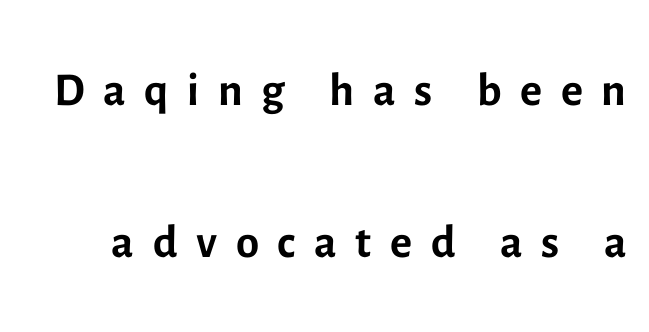
This sample has the flowing, uneven cadence of proportional lettering. Regarding serifs, this sample does without them. No letter is thick-stroked: the sample isn't bold. Here the glyphs are tracked loosely, breaking word shapes into spaced letters. These lines stand farther apart than default settings would place them.
